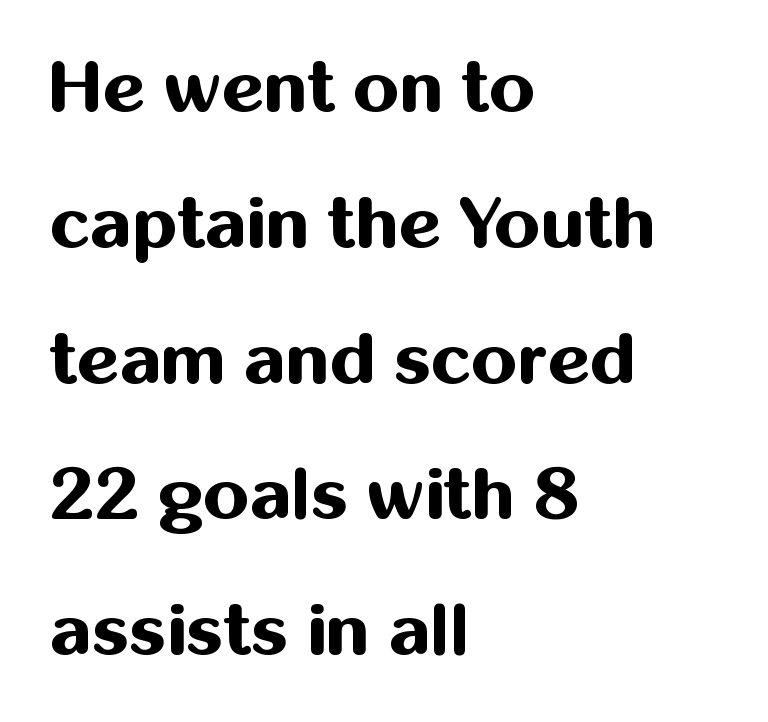
Q: Is the text bold? A: Yes.
Q: Is the text italic (slanted)? A: No, it is upright.
Q: Is the typeface a serif or a sans-serif typeface? A: Sans-serif.
Q: Is the text underlined? A: No.
Q: How is the paragraph aligned? A: Left-aligned.
Q: Is the spacing between letters normal or unusually wide? A: Normal.
Q: Width (condensed, normal, or wide)? A: Normal.
Q: Stroke contrast? A: Medium.
Q: x-height? A: Medium.
Q: Monospaced? A: No.
